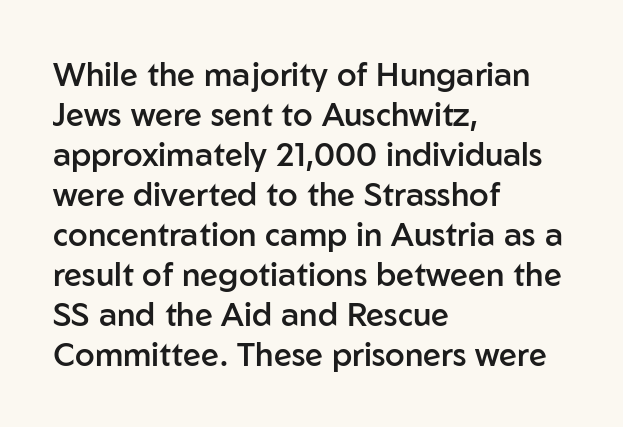
The image shows 32 px semibold sans-serif type, upright; set left-aligned, normal line spacing (1.25x), normal letter spacing, not underlined; low stroke contrast and a medium x-height.
